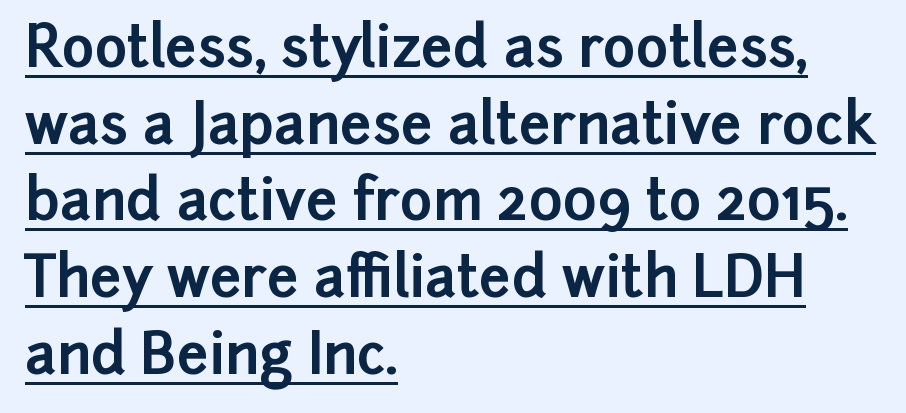
The image shows 56 px bold sans-serif type, upright; set left-aligned, normal line spacing (1.37x), normal letter spacing, underlined; low stroke contrast and a medium x-height.
